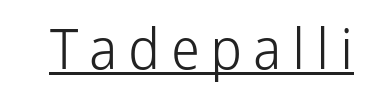
Q: Is the text bold? A: No.
Q: Is the text italic (slanted)? A: No, it is upright.
Q: Is the typeface a serif or a sans-serif typeface? A: Sans-serif.
Q: Is the text underlined? A: Yes.
Q: Width (condensed, normal, or wide)? A: Normal.
Q: Stroke contrast? A: Low.
Q: x-height? A: Medium.
Q: Monospaced? A: No.
